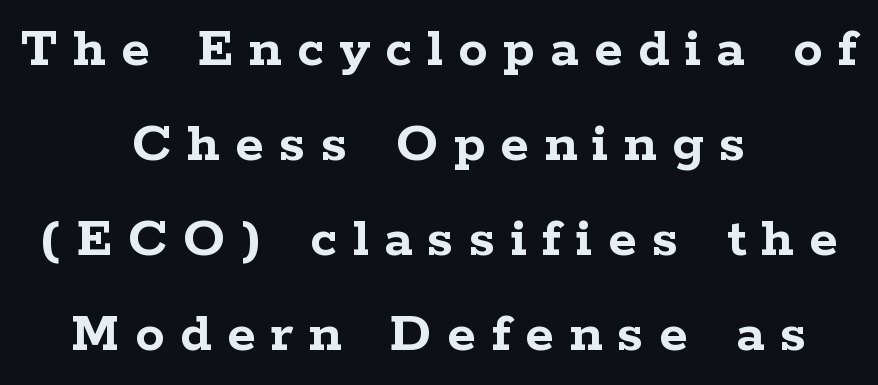
Baseline-to-baseline distance is the conventional proportion of letter height. A typesetter would call this heavily tracked-out type. Do the characters align in a grid? No, the font is proportional. The space directly below the letters is spotless.
